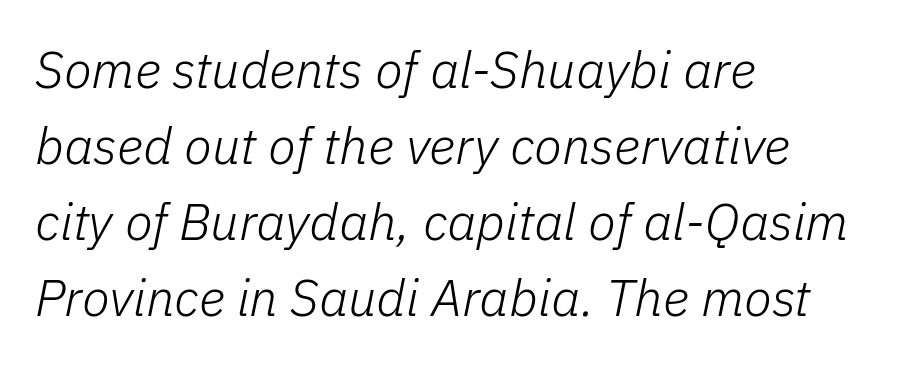
The image shows 51 px light type, italic (leaning right); set left-aligned, normal line spacing (1.49x), normal letter spacing, not underlined; low stroke contrast and a medium x-height.
